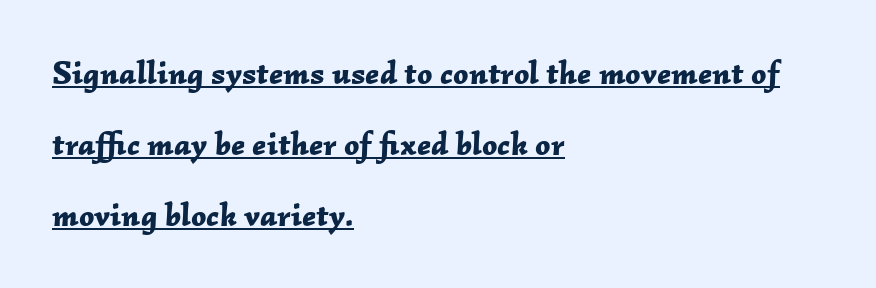
The image shows 33 px bold type, italic (leaning right); set left-aligned, loose line spacing (2.15x), normal letter spacing, underlined; low stroke contrast and a medium x-height.
